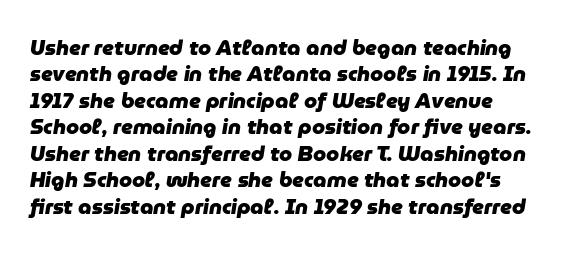
Q: Is the text bold? A: Yes.
Q: Is the text italic (slanted)? A: Yes, it leans right by about 9 degrees.
Q: Is the text underlined? A: No.
Q: Is the spacing between letters normal or unusually wide? A: Normal.
Q: Is the spacing between lines tight, normal or loose? A: Normal.
